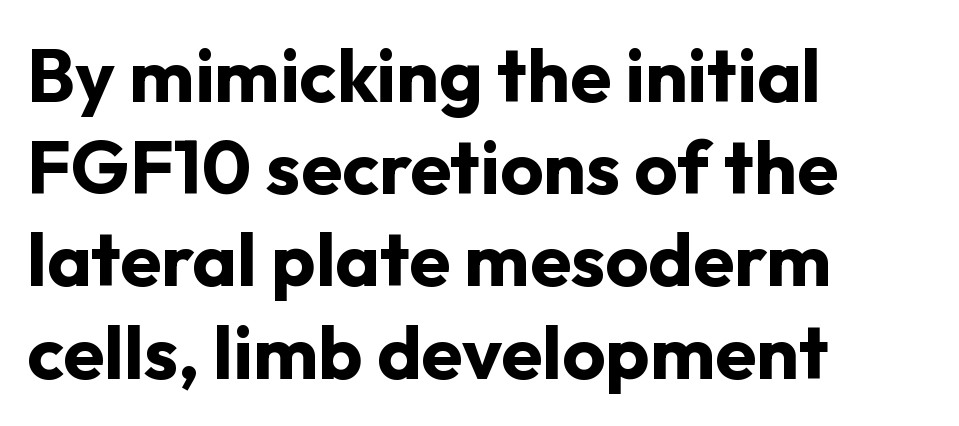
The image shows 75 px bold sans-serif type, upright; set left-aligned, line spacing 1.23x, normal letter spacing, not underlined; low stroke contrast and a medium x-height.
